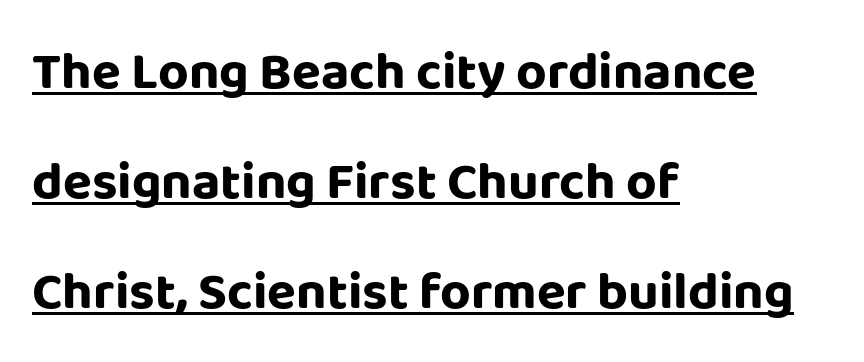
The image shows 53 px bold sans-serif type, upright; set left-aligned, loose line spacing (2.08x), normal letter spacing, underlined; low stroke contrast and a large x-height.
